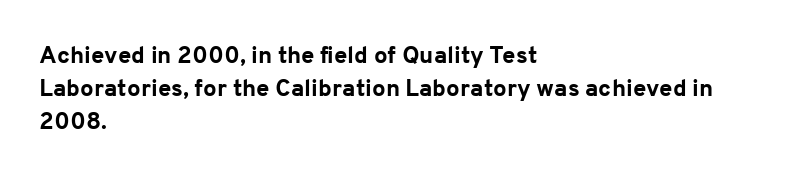
{"italic": "no", "bold": "yes", "underline": "no", "align": "left", "line_spacing": "normal", "line_spacing_ratio": 1.38, "letter_spacing": "normal", "letter_spacing_em": 0.0, "glyph_px": 24}
